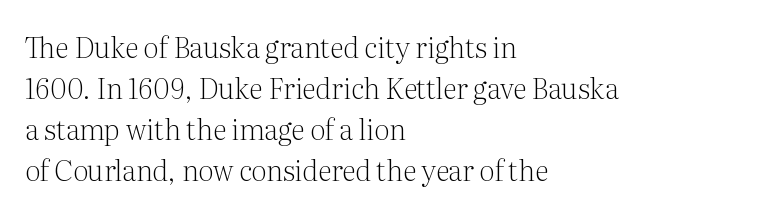
Q: Is the text bold? A: No.
Q: Is the text italic (slanted)? A: No, it is upright.
Q: Is the typeface a serif or a sans-serif typeface? A: Serif.
Q: Is the text underlined? A: No.
Q: How is the paragraph aligned? A: Left-aligned.
Q: Is the spacing between letters normal or unusually wide? A: Normal.
Q: Is the spacing between lines tight, normal or loose? A: Normal.
Q: Width (condensed, normal, or wide)? A: Normal.
Q: Stroke contrast? A: Medium.
Q: x-height? A: Medium.
Q: Monospaced? A: No.
